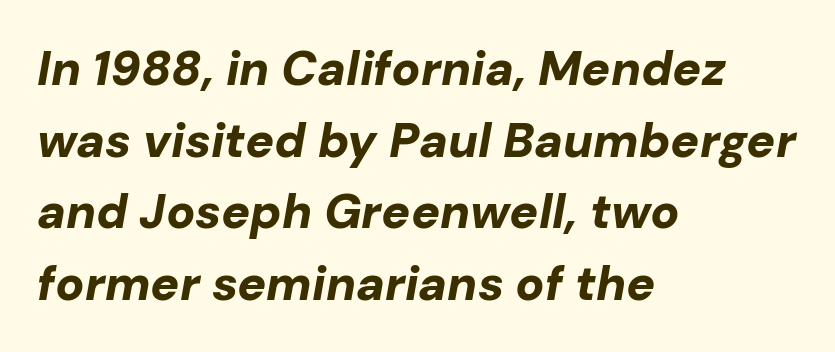
{"italic": "yes", "lean": "right", "slant_degrees": 10, "bold": "yes", "weight": "bold", "width": "normal", "stroke_contrast": "low", "x_height": "medium", "monospaced": "no", "underline": "no", "align": "left", "line_spacing": "normal", "line_spacing_ratio": 1.49, "letter_spacing": "normal", "letter_spacing_em": 0.0, "glyph_px": 48}
